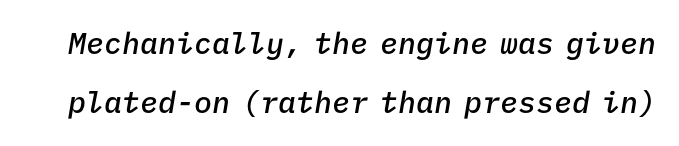
{"italic": "yes", "lean": "right", "slant_degrees": 9, "bold": "semi", "weight": "semibold", "width": "normal", "stroke_contrast": "low", "x_height": "medium", "monospaced": "yes", "underline": "no", "line_spacing": "loose", "line_spacing_ratio": 1.97, "letter_spacing": "normal", "letter_spacing_em": 0.0, "glyph_px": 30}
